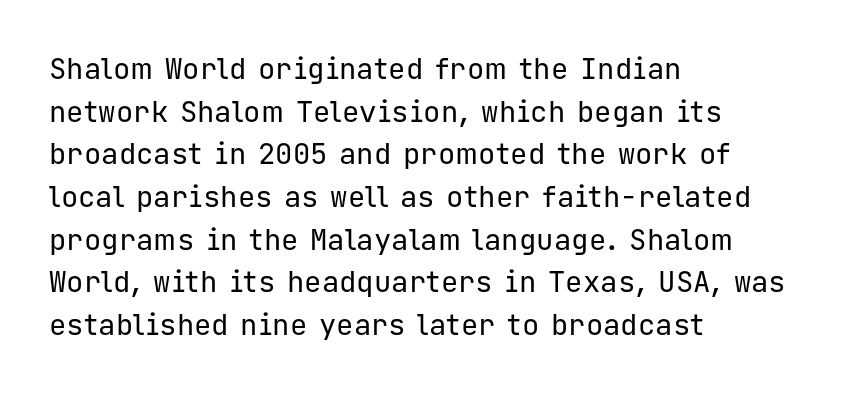
{"serif": "no", "italic": "no", "bold": "no", "weight": "regular", "width": "normal", "stroke_contrast": "low", "x_height": "medium", "monospaced": "yes", "underline": "no", "align": "left", "line_spacing": "normal", "line_spacing_ratio": 1.47, "letter_spacing": "normal", "letter_spacing_em": 0.0, "glyph_px": 29}
